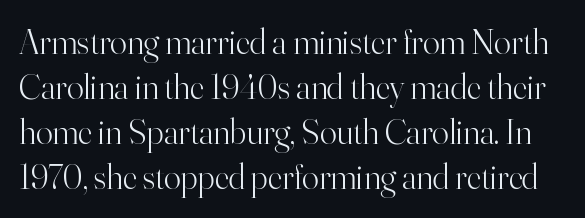
{"serif": "yes", "italic": "no", "bold": "no", "weight": "light", "width": "normal", "stroke_contrast": "high", "x_height": "small", "monospaced": "no", "underline": "no", "line_spacing": "normal", "line_spacing_ratio": 1.29, "letter_spacing": "normal", "letter_spacing_em": 0.0, "glyph_px": 35}
